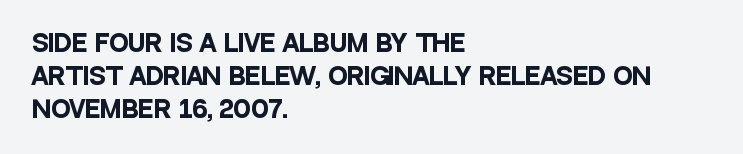
Q: Is the text bold? A: Yes.
Q: Is the text italic (slanted)? A: No, it is upright.
Q: Is the text underlined? A: No.
Q: How is the paragraph aligned? A: Left-aligned.
Q: Is the spacing between letters normal or unusually wide? A: Normal.
Q: Is the spacing between lines tight, normal or loose? A: Normal.
